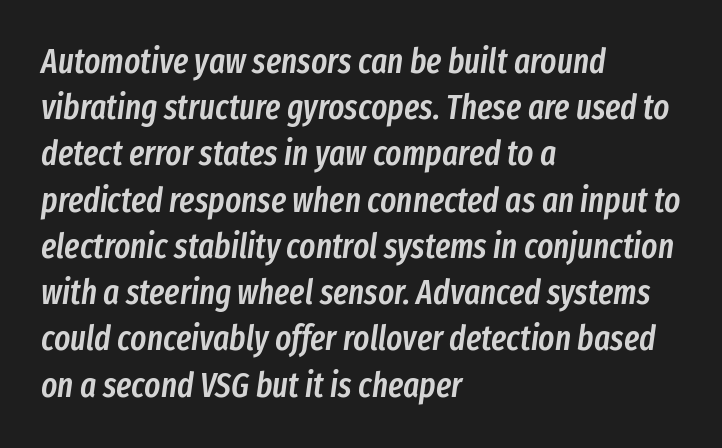
{"italic": "yes", "lean": "right", "slant_degrees": 8, "bold": "semi", "weight": "semibold", "width": "condensed", "stroke_contrast": "low", "x_height": "medium", "monospaced": "no", "underline": "no", "align": "left", "line_spacing": "normal", "line_spacing_ratio": 1.36, "letter_spacing": "normal", "letter_spacing_em": 0.0, "glyph_px": 34}
